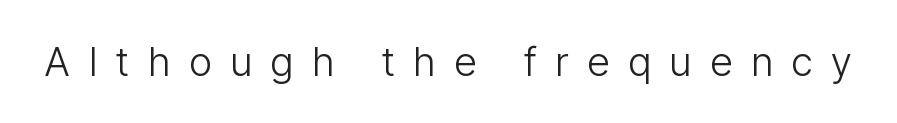
The image shows 40 px light, condensed sans-serif type, upright; set unusually wide letter spacing (+0.47 em), not underlined; low stroke contrast and a medium x-height.
